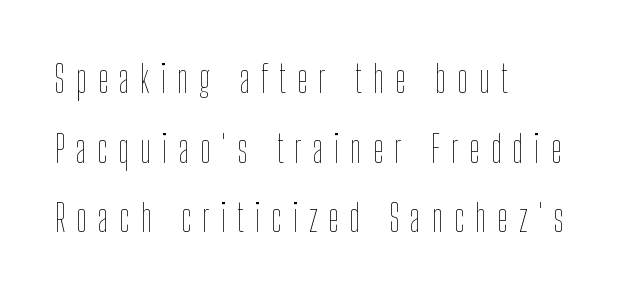
The image shows 38 px thin, condensed type, upright; set left-aligned, line spacing 1.83x, unusually wide letter spacing (+0.29 em), not underlined; low stroke contrast and a medium x-height.
